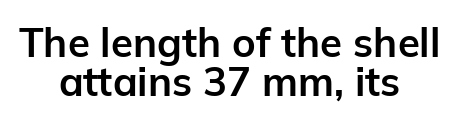
{"serif": "no", "italic": "no", "bold": "yes", "weight": "bold", "width": "normal", "stroke_contrast": "low", "x_height": "medium", "monospaced": "no", "underline": "no", "align": "center", "line_spacing": "tight", "line_spacing_ratio": 0.98, "letter_spacing": "normal", "letter_spacing_em": 0.0, "glyph_px": 40}
